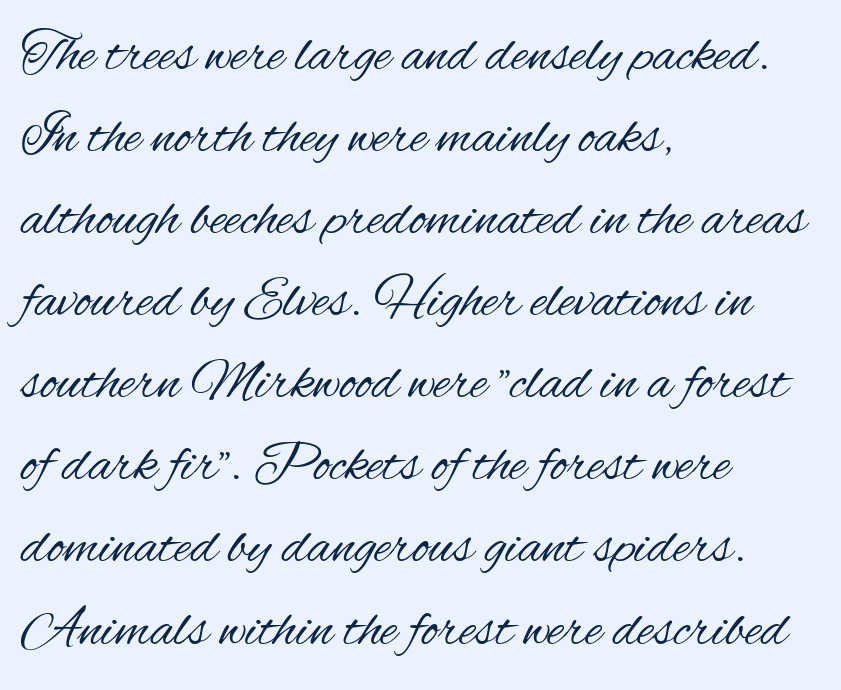
Heaviness? Minimal to ordinary, like unemphasized prose. A clean baseline with only descenders dipping below it. How are the letters spaced? Ordinarily, with no added tracking. This sample uses a sans-serif face.
